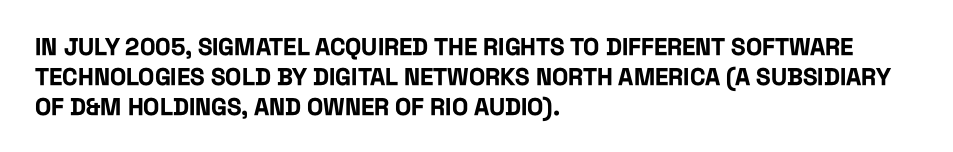
The characters look thick and weighty, a clear bold. Rows of type keep a routine distance in the vertical direction. Each word holds together tightly as a unit, with standard inter-letter gaps. Does the copy run flush right? No — it runs flush left. Beneath every word, the page is bare.
